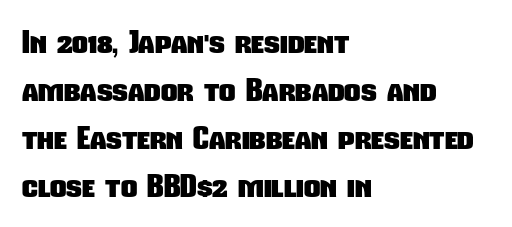
The image shows 32 px heavy, condensed sans-serif type; set left-aligned, normal line spacing (1.5x), normal letter spacing, not underlined; low stroke contrast and a medium x-height.
